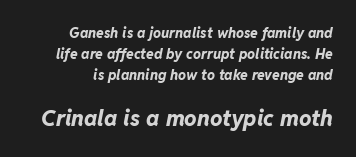
Q: Is the text bold? A: Yes.
Q: Is the text italic (slanted)? A: Yes, it leans right by about 11 degrees.
Q: Is the text underlined? A: No.
Q: Is the spacing between letters normal or unusually wide? A: Normal.
Q: Is the spacing between lines tight, normal or loose? A: Normal.
Q: Which block of text is set in a larger size, the first (top) or the second (bottom)? A: The second (bottom) one.
